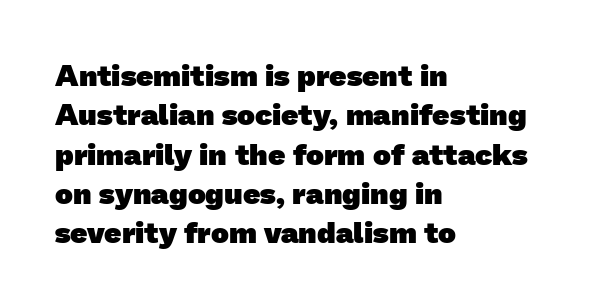
{"serif": "no", "bold": "yes", "weight": "heavy", "width": "normal", "stroke_contrast": "low", "x_height": "medium", "monospaced": "no", "underline": "no", "align": "left", "line_spacing": "normal", "line_spacing_ratio": 1.31, "letter_spacing": "normal", "letter_spacing_em": 0.0, "glyph_px": 30}
